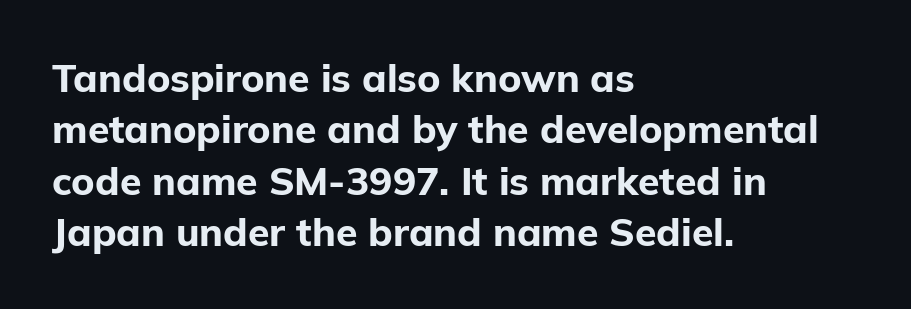
Notice how the stems are strictly vertical — no italics here. The letterforms sit shoulder to shoulder at normal distance. Letters rest on an invisible, unmarked baseline. The passage shown is emphatically bold. Each letter keeps its own natural width here, so spacing adapts to shape. Are there feet on the stems? There aren't — it's a sans.
